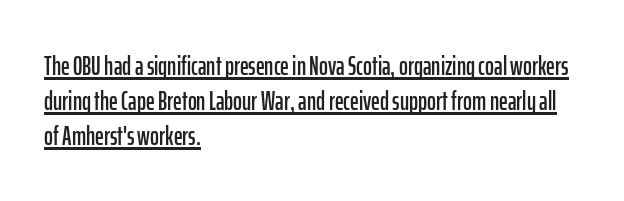
The image shows 27 px text type, upright; set left-aligned, normal line spacing (1.29x), normal letter spacing, underlined.
